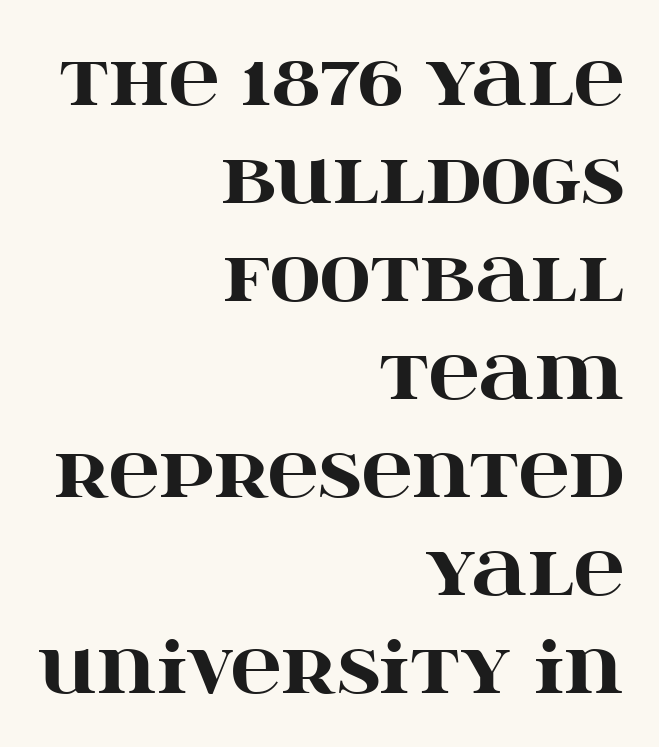
The image shows 70 px heavy, wide serif type, upright; set right-aligned, normal line spacing (1.4x), normal letter spacing, not underlined; high stroke contrast and a large x-height.
